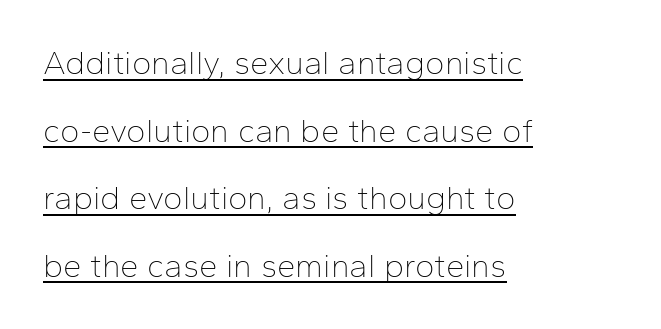
Q: Is the text bold? A: No.
Q: Is the text italic (slanted)? A: No, it is upright.
Q: Is the typeface a serif or a sans-serif typeface? A: Sans-serif.
Q: Is the text underlined? A: Yes.
Q: How is the paragraph aligned? A: Left-aligned.
Q: Is the spacing between letters normal or unusually wide? A: Normal.
Q: Is the spacing between lines tight, normal or loose? A: Loose.
Q: Width (condensed, normal, or wide)? A: Normal.
Q: Stroke contrast? A: Low.
Q: x-height? A: Medium.
Q: Monospaced? A: No.
